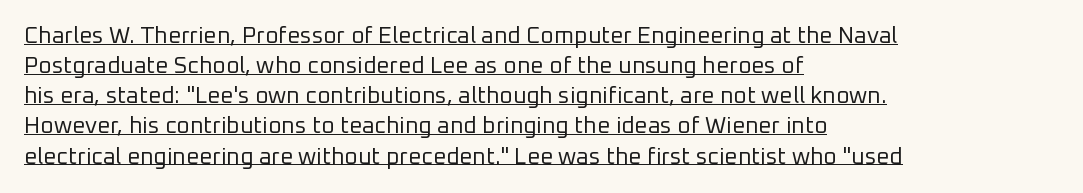
The image shows 23 px text type, upright; set left-aligned, normal line spacing (1.31x), normal letter spacing, underlined.
